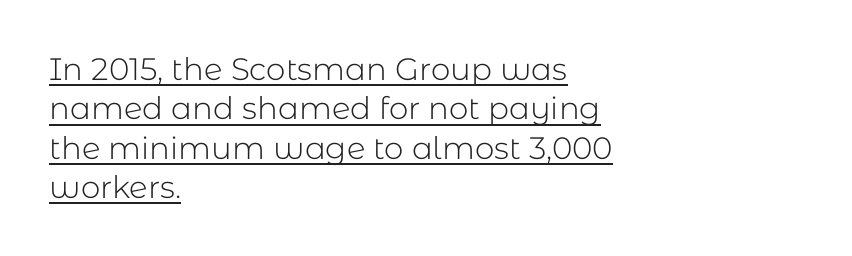
Heft: none added — not bold. This is the regular roman posture of the typeface. Notice how a bar underscores the lettering throughout. Rows of type keep a routine distance in the vertical direction.
